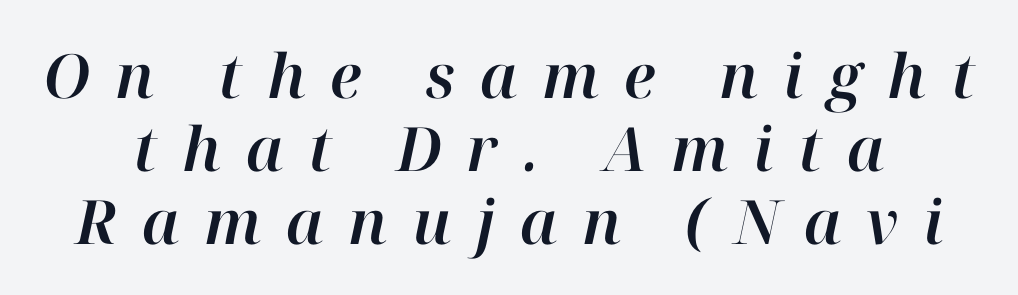
{"italic": "yes", "lean": "right", "slant_degrees": 12, "width": "normal", "stroke_contrast": "high", "x_height": "medium", "monospaced": "no", "underline": "no", "line_spacing_ratio": 1.2, "letter_spacing": "wide", "letter_spacing_em": 0.4, "glyph_px": 61}
